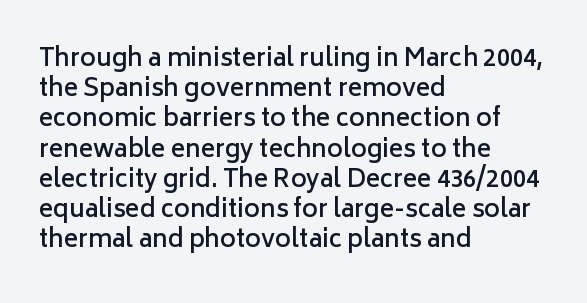
{"italic": "no", "bold": "semi", "underline": "no", "align": "left", "line_spacing": "normal", "line_spacing_ratio": 1.26, "letter_spacing": "normal", "letter_spacing_em": 0.0, "glyph_px": 24}
